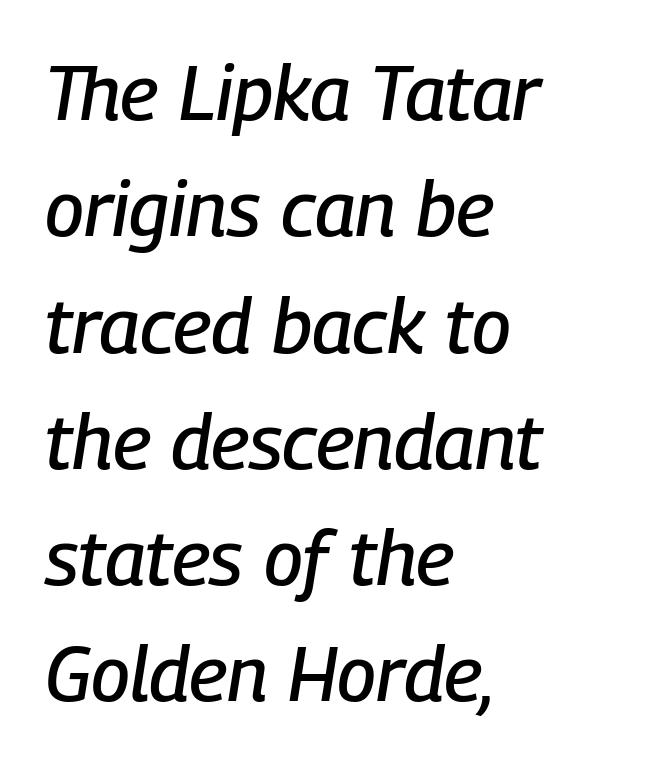
The axis of the letterforms is tilted away from vertical. Check the space under the baseline: it is left empty. A classic flush-left, rag-right setting is used for this passage. Letter spacing: default. Rows of type keep a routine distance in the vertical direction. Each letter keeps its own natural width here, so spacing adapts to shape.
